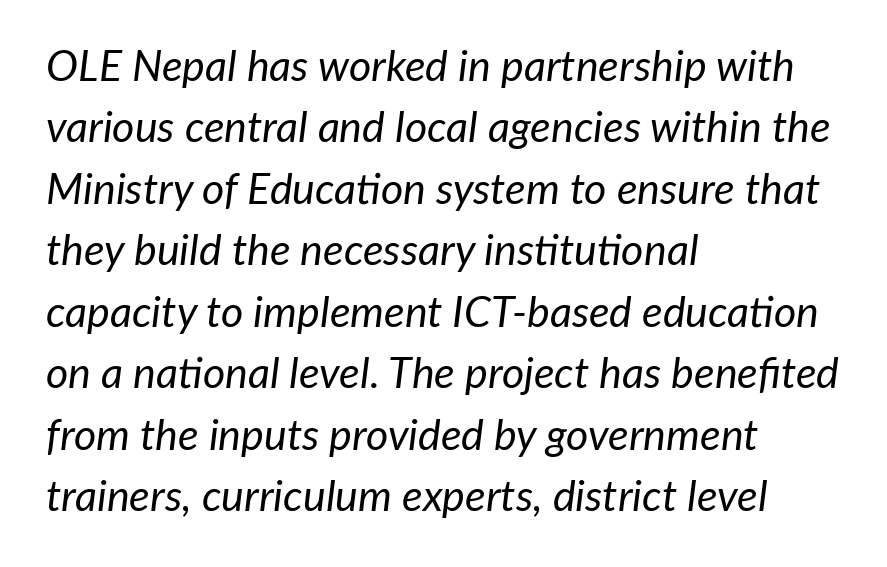
Q: Is the text bold? A: No.
Q: Is the text italic (slanted)? A: Yes, it leans right by about 7 degrees.
Q: Is the text underlined? A: No.
Q: How is the paragraph aligned? A: Left-aligned.
Q: Is the spacing between letters normal or unusually wide? A: Normal.
Q: Is the spacing between lines tight, normal or loose? A: Normal.
Q: Width (condensed, normal, or wide)? A: Normal.
Q: Stroke contrast? A: Low.
Q: x-height? A: Medium.
Q: Monospaced? A: No.
